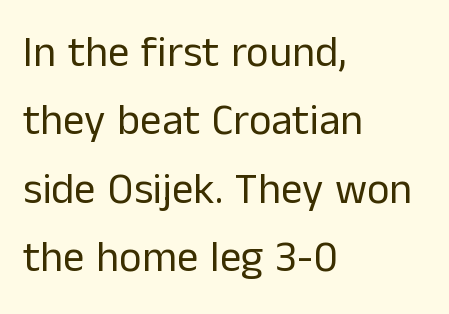
This rendering features lettering with no underline. In terms of leading, this rendering sits right in the middle. Tall strokes in this sample are plumb rather than angled. Is the block centered? No — it sits flush against the left margin.
